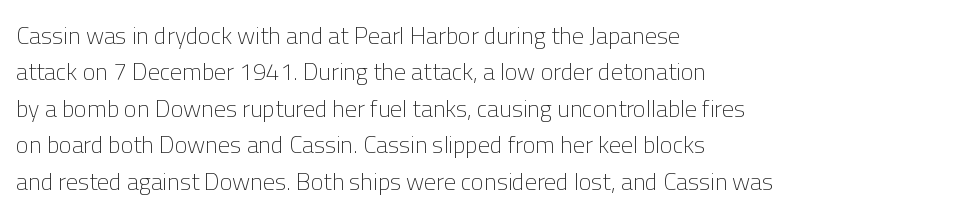
The foot of each line stays bare and open. These lines stack with their left ends in a neat column. Italic: no, the glyphs are upright roman. These lines sit exactly where default settings would place them.
